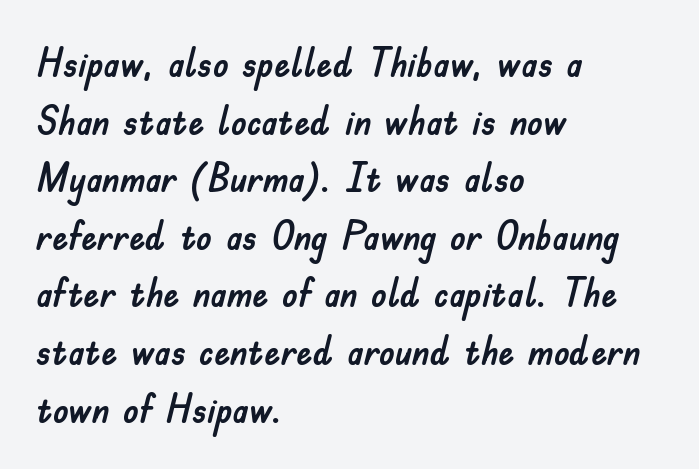
Students, observe: this is what conventionally led text looks like. Nothing sits at the stroke ends, so this counts as sans-serif. Descenders hang freely into open space. Does the copy run flush right? No — it runs flush left. The rendering uses natural spacing where letterforms have individual widths.
